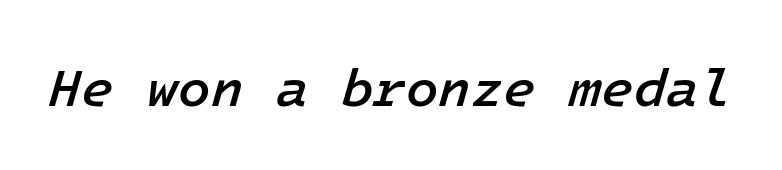
Only glyphs here, with clear space below each row. These words are printed semibold, heavier than regular yet not bold. The lettering tilts uniformly, giving the passage an italic look. There is no visible air inserted between adjacent glyphs.
